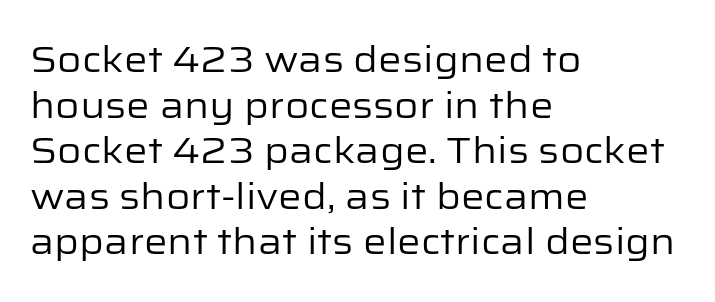
Ordinary non-slanted type is in use. These lines are rendered in a variable-pitch font. Glyph-to-glyph distance matches everyday printed text. The string is rendered with underlining switched off. The font is comparable to plain body text, perhaps lighter. The setting favours the left margin, as ordinary paragraphs usually do.
